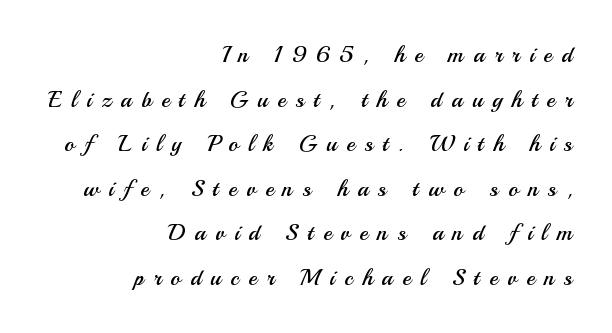
Q: Is the text bold? A: No.
Q: Is the text italic (slanted)? A: Yes.
Q: Is the text underlined? A: No.
Q: How is the paragraph aligned? A: Right-aligned.
Q: Is the spacing between letters normal or unusually wide? A: Unusually wide.
Q: Is the spacing between lines tight, normal or loose? A: Loose.
